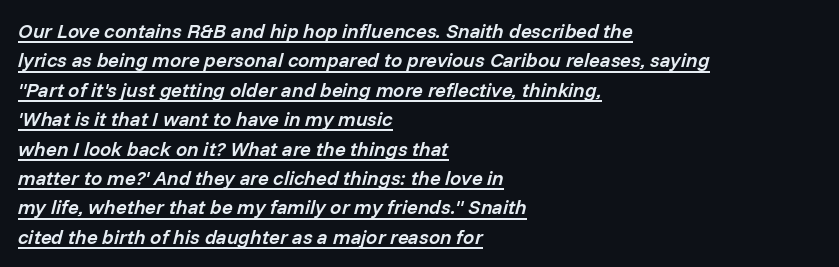
{"italic": "yes", "lean": "right", "slant_degrees": 14, "bold": "semi", "underline": "yes", "align": "left", "line_spacing": "normal", "line_spacing_ratio": 1.47, "letter_spacing": "normal", "letter_spacing_em": 0.0, "glyph_px": 20}
